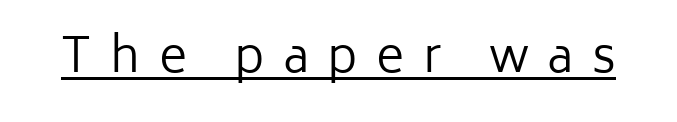
Is the type heavy? It reads as light-to-regular instead. This is underlined copy, the kind a proofreader might mark for attention. The letterforms stand isolated, each surrounded by extra space. You could not count columns in this text — the font is proportionally spaced. When letters stand straight like this, we call the style roman or upright. Regarding serifs, this sample does without them.
